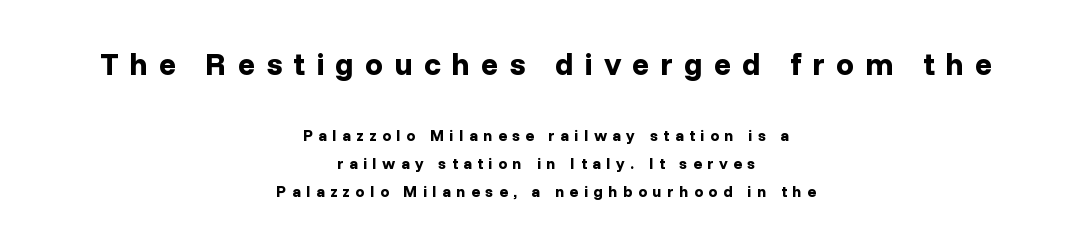
The image shows 32 px bold sans-serif type, upright; set centered, line spacing 1.76x, unusually wide letter spacing (+0.34 em), not underlined; the first (top) block is 2.0x larger; low stroke contrast and a medium x-height.
